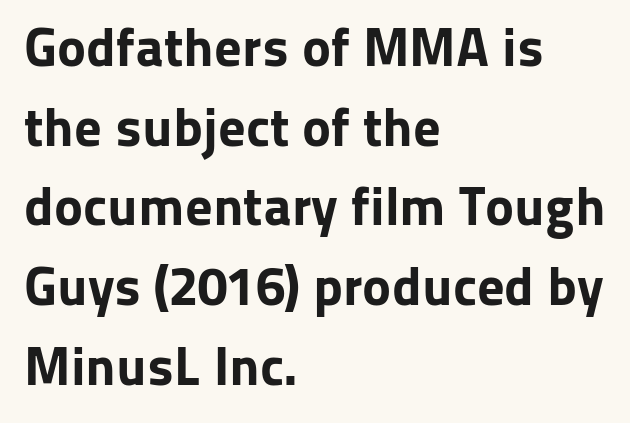
The image shows 55 px bold sans-serif type, upright; set left-aligned, normal line spacing (1.45x), normal letter spacing, not underlined; low stroke contrast and a medium x-height.
